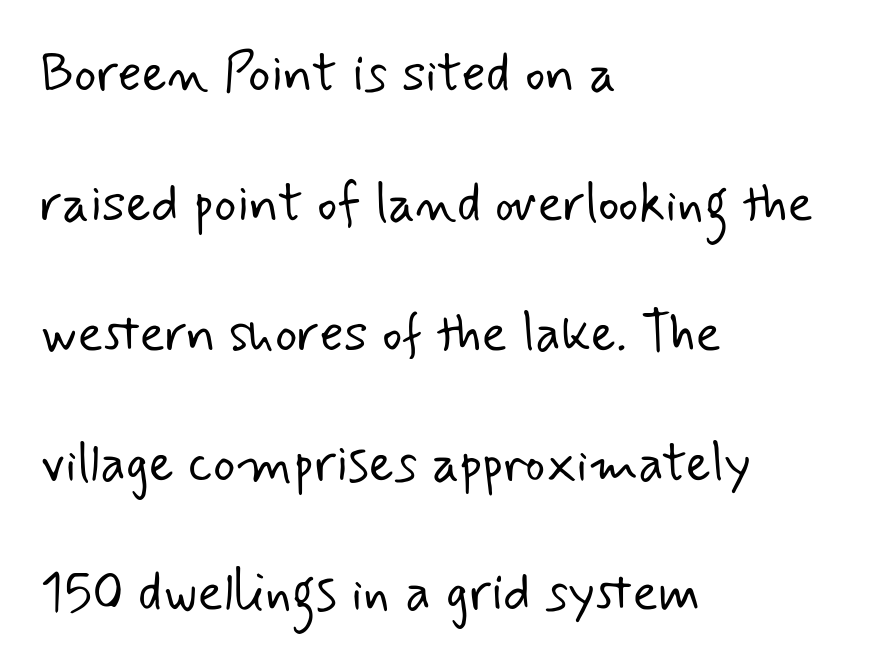
Q: Is the text bold? A: No.
Q: Is the typeface a serif or a sans-serif typeface? A: Sans-serif.
Q: Is the text underlined? A: No.
Q: How is the paragraph aligned? A: Left-aligned.
Q: Is the spacing between letters normal or unusually wide? A: Normal.
Q: Is the spacing between lines tight, normal or loose? A: Loose.
Q: Width (condensed, normal, or wide)? A: Normal.
Q: Stroke contrast? A: Low.
Q: x-height? A: Small.
Q: Monospaced? A: No.
